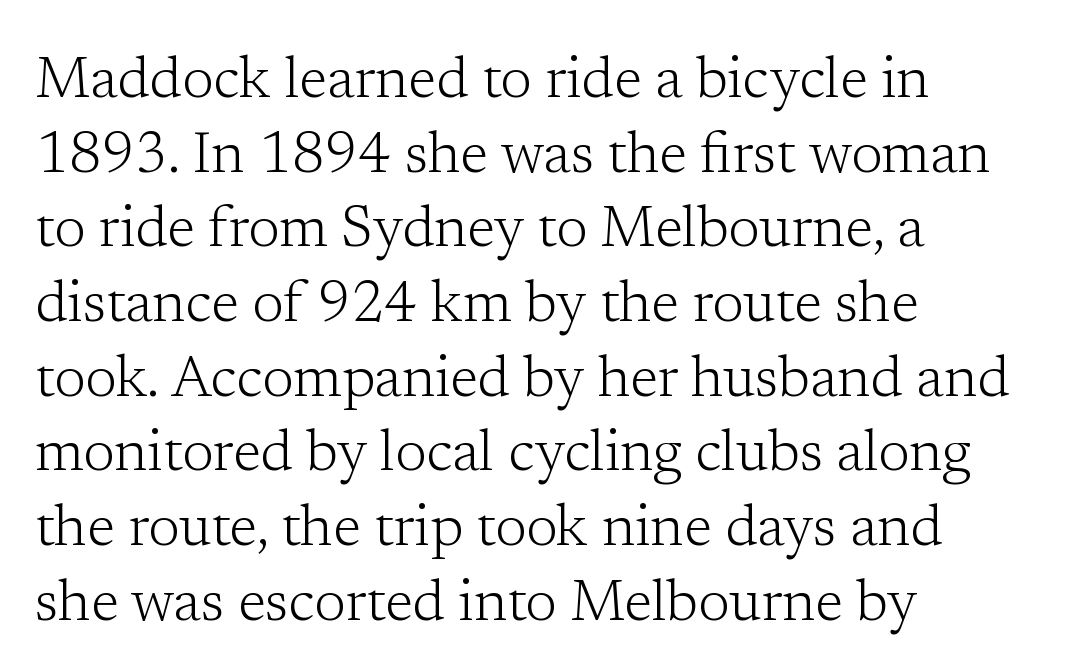
The image shows 57 px light serif type, upright; set left-aligned, normal line spacing (1.31x), normal letter spacing, not underlined; low stroke contrast and a medium x-height.
